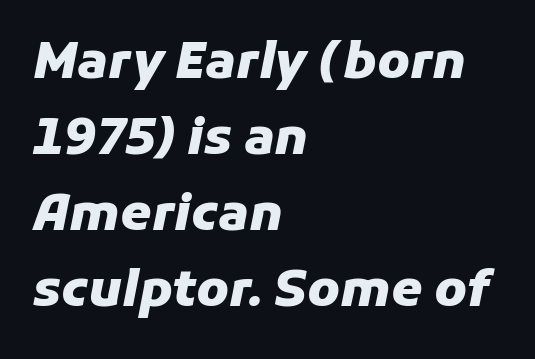
The image shows 50 px heavy type, italic (leaning right); set left-aligned, normal line spacing (1.52x), normal letter spacing, not underlined; low stroke contrast and a medium x-height.
